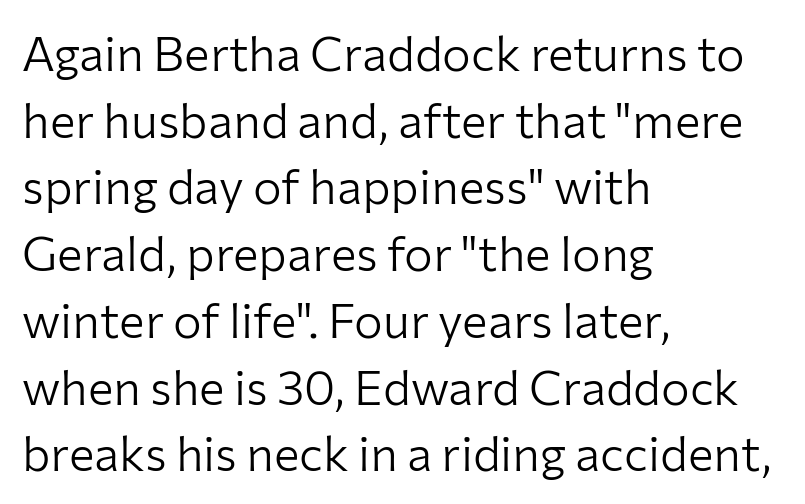
Examine the stroke ends and you'll find no serifs. Notice how the stems are strictly vertical — no italics here. The zone under the glyphs is completely vacant. The strokes are not fattened; the text isn't bold. The rendering anchors every line to the left-hand side.
